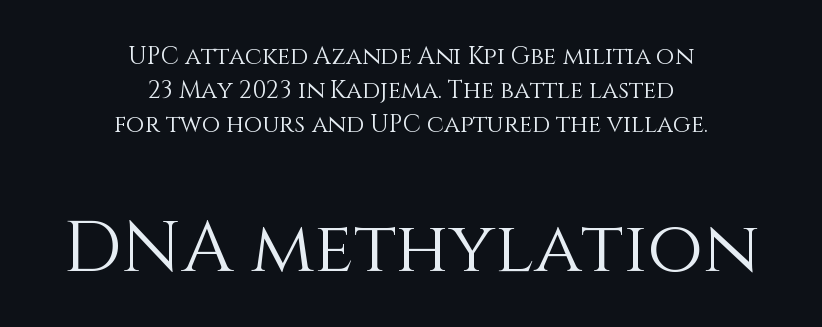
The image shows 72 px light type, upright; set centered, normal line spacing (1.41x), normal letter spacing, not underlined; the second (bottom) block is 3.0x larger; medium stroke contrast and a large x-height.
